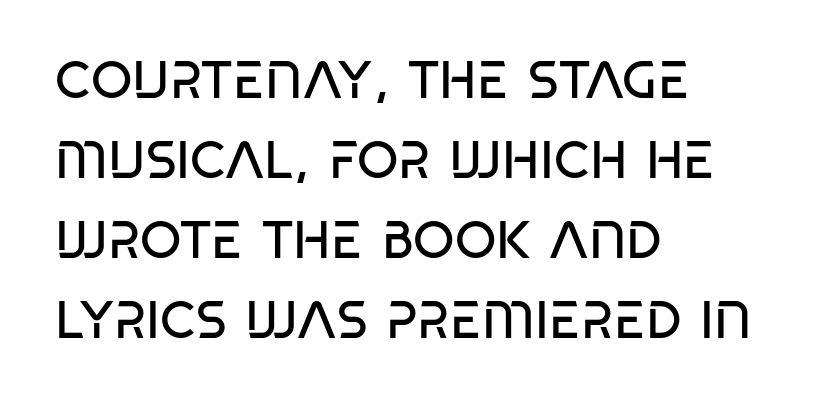
Leading matches the norm, producing a regular column. The gap between lines stays unmarked. Letters have the restrained weight of plain body copy at most. Unlike a traditional serif, this face leaves its strokes unadorned.
